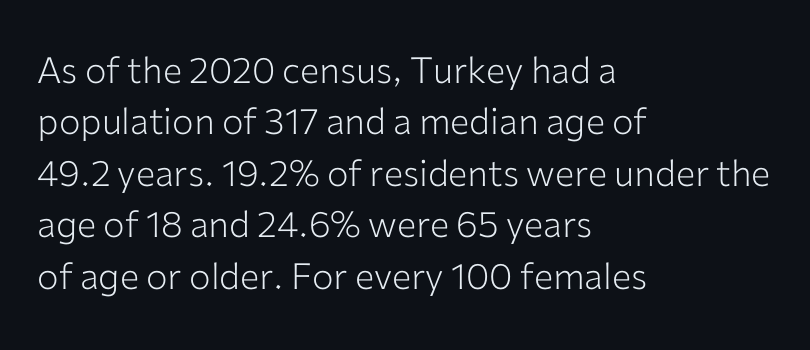
The image shows 36 px light sans-serif type, upright; set left-aligned, normal line spacing (1.43x), normal letter spacing, not underlined; low stroke contrast and a medium x-height.
